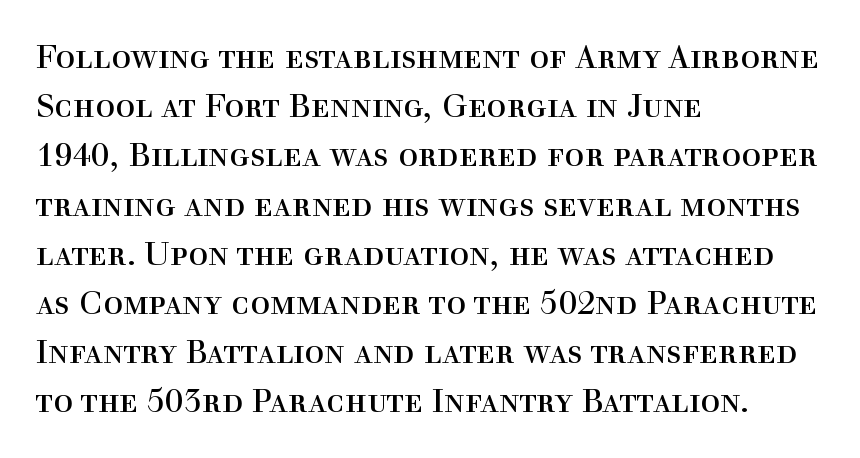
The image shows 33 px regular-weight serif type, upright; set left-aligned, normal line spacing (1.49x), normal letter spacing, not underlined; a medium x-height.
